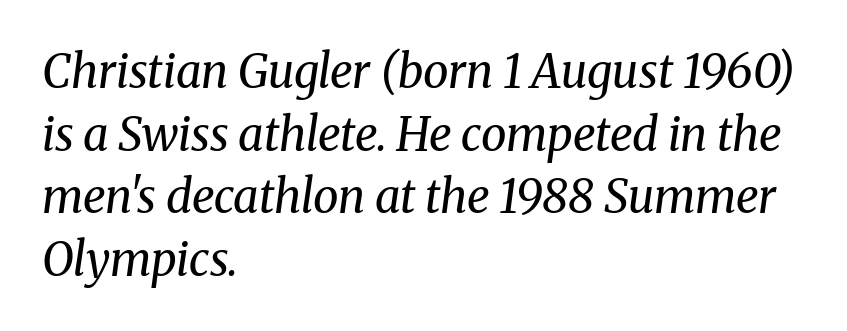
Is the type slanted? Yes — the strokes lean at a clear angle. The glyphs are unaccompanied by any horizontal stroke below them. Rows of type keep a routine distance in the vertical direction. Typeset ragged right — the left edge is the straight one.
